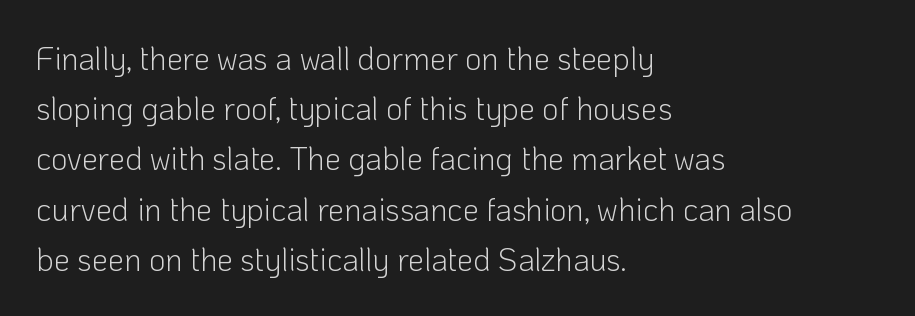
The image shows 32 px light sans-serif type, upright; set left-aligned, normal line spacing (1.57x), normal letter spacing, not underlined; low stroke contrast and a medium x-height.
